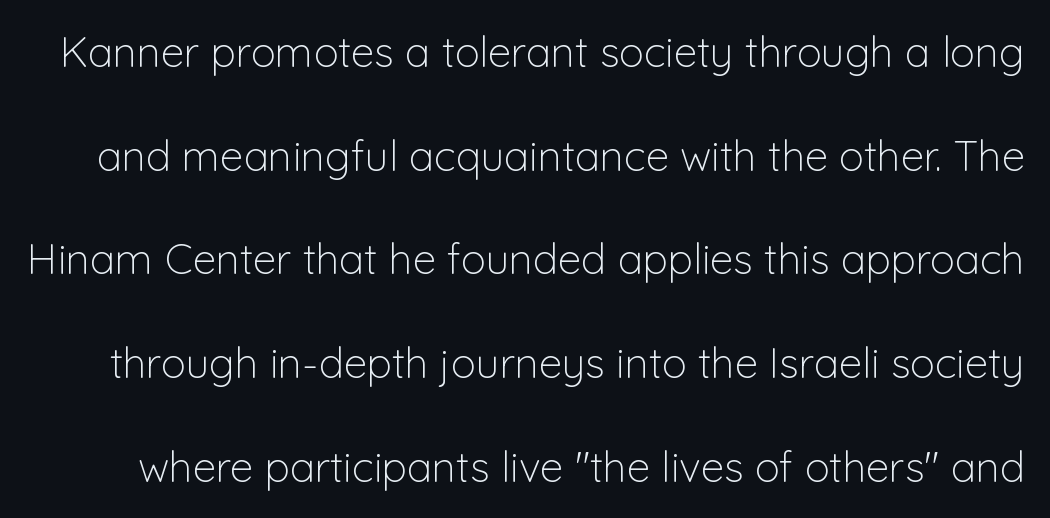
Characters follow at the spacing the type designer built in. Font category for this specimen: sans-serif. The strip under each line holds only bare page. Loosely led — the rows are spread out.
